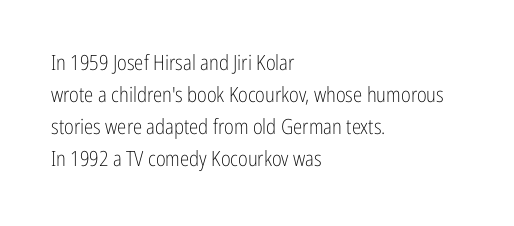
The image shows 21 px text type, upright; set left-aligned, normal line spacing (1.52x), normal letter spacing, not underlined.
